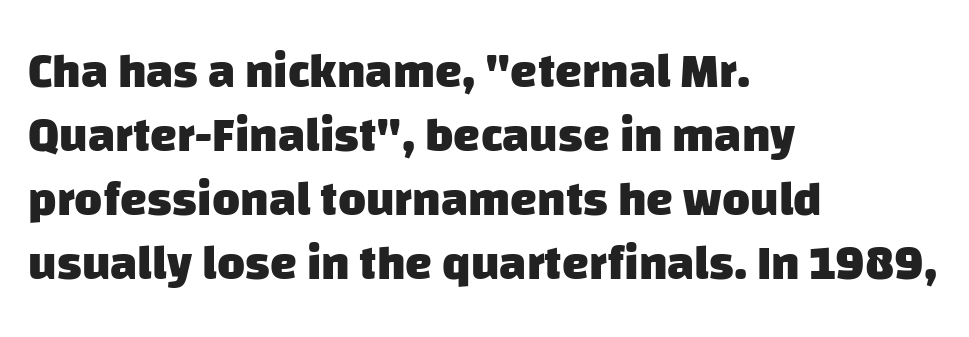
These lines are rendered in a variable-pitch font. The passage is arranged the way most books set body copy — flush left. The zone under the glyphs is completely vacant. The sample has been set heavy, in full bold.
